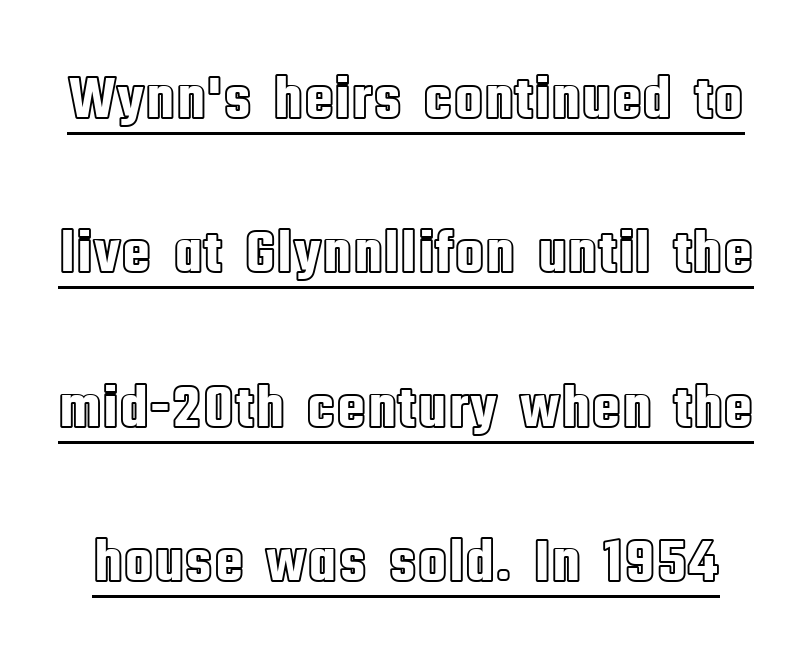
Like a heading marked for emphasis, these lines bear an underscore. If you drew a line through each stem, it would be perfectly vertical. Look at the tracking — it's just the regular setting, nothing added. Is this a fixed-width face? No — the glyphs have proportional, varying widths. The space between consecutive lines is lavish.
